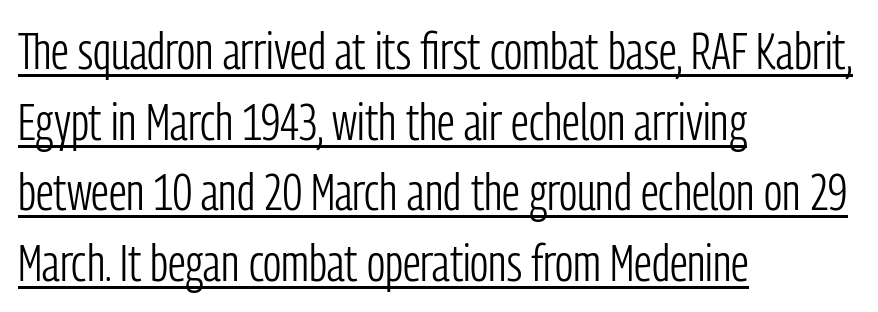
This rendering features underlined lettering. Students, observe: this is what conventionally led text looks like. Nope, no serifs anywhere on these letters. Honestly, the letter spacing is just normal — you wouldn't notice it.
